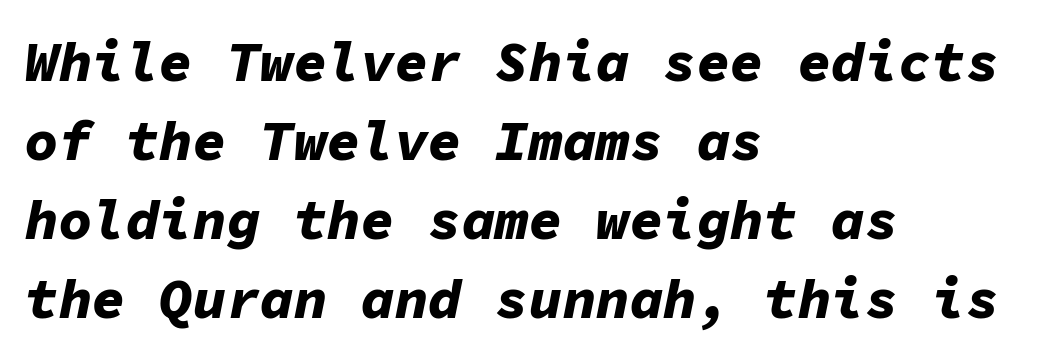
A classic flush-left, rag-right setting is used for this passage. The line-height multiplier appears to be the usual default. Inter-character spacing is left at the font's built-in metrics. You could count columns in this text — the font is strictly monospaced.
